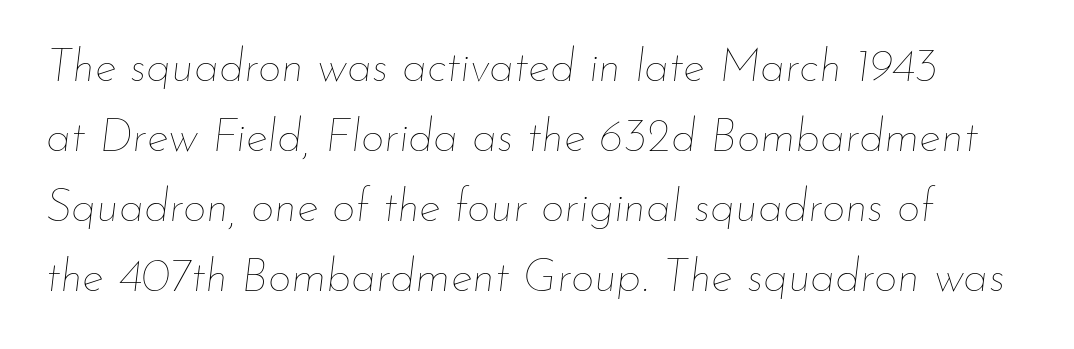
Q: Is the text bold? A: No.
Q: Is the text italic (slanted)? A: Yes, it leans right by about 7 degrees.
Q: Is the text underlined? A: No.
Q: Is the spacing between letters normal or unusually wide? A: Normal.
Q: Is the spacing between lines tight, normal or loose? A: Normal.
Q: Width (condensed, normal, or wide)? A: Normal.
Q: Stroke contrast? A: Low.
Q: x-height? A: Small.
Q: Monospaced? A: No.
